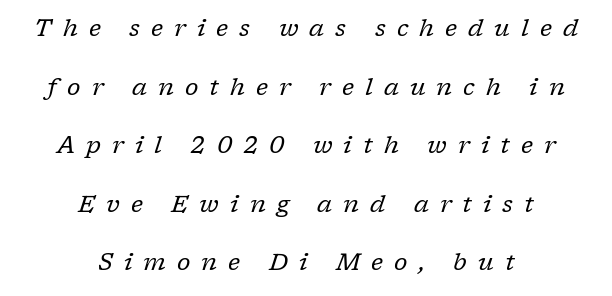
{"italic": "yes", "lean": "right", "slant_degrees": 17, "bold": "no", "underline": "no", "align": "center", "line_spacing": "loose", "line_spacing_ratio": 2.44, "letter_spacing": "wide", "letter_spacing_em": 0.46, "glyph_px": 24}
